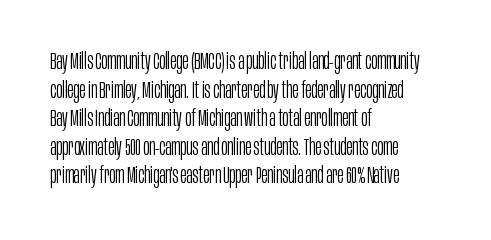
The image shows 23 px text type, upright; set left-aligned, line spacing 1.24x, normal letter spacing, not underlined.
